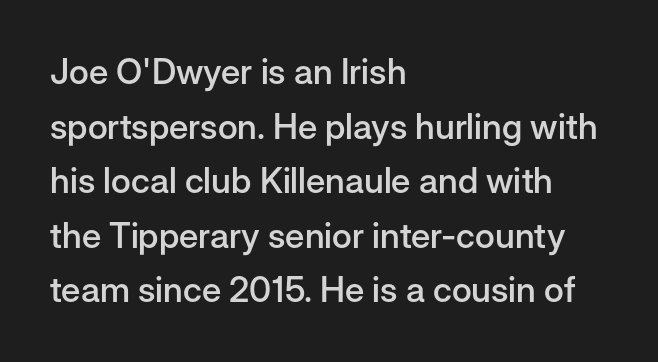
Q: Is the text bold? A: Semi-bold.
Q: Is the text italic (slanted)? A: No, it is upright.
Q: Is the typeface a serif or a sans-serif typeface? A: Sans-serif.
Q: Is the text underlined? A: No.
Q: How is the paragraph aligned? A: Left-aligned.
Q: Is the spacing between letters normal or unusually wide? A: Normal.
Q: Is the spacing between lines tight, normal or loose? A: Normal.
Q: Width (condensed, normal, or wide)? A: Normal.
Q: Stroke contrast? A: Low.
Q: x-height? A: Medium.
Q: Monospaced? A: No.
